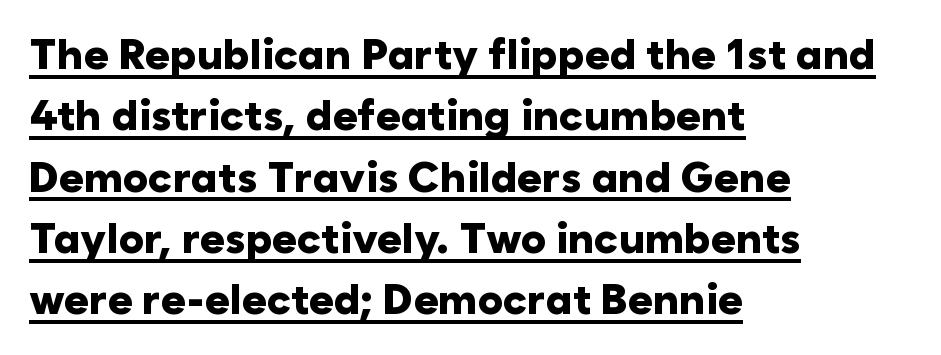
Q: Is the text bold? A: Yes.
Q: Is the text italic (slanted)? A: No, it is upright.
Q: Is the typeface a serif or a sans-serif typeface? A: Sans-serif.
Q: Is the text underlined? A: Yes.
Q: How is the paragraph aligned? A: Left-aligned.
Q: Is the spacing between letters normal or unusually wide? A: Normal.
Q: Is the spacing between lines tight, normal or loose? A: Normal.
Q: Width (condensed, normal, or wide)? A: Normal.
Q: Stroke contrast? A: Low.
Q: x-height? A: Medium.
Q: Monospaced? A: No.
